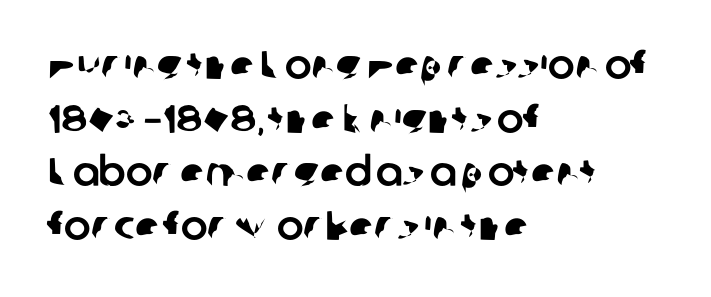
{"serif": "no", "width": "normal", "stroke_contrast": "low", "x_height": "medium", "monospaced": "no", "underline": "no", "align": "left", "line_spacing": "normal", "line_spacing_ratio": 1.34, "letter_spacing": "normal", "letter_spacing_em": 0.0, "glyph_px": 40}
